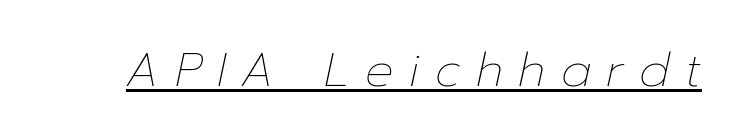
{"italic": "yes", "lean": "right", "slant_degrees": 12, "bold": "no", "weight": "thin", "width": "normal", "stroke_contrast": "low", "x_height": "medium", "monospaced": "no", "underline": "yes", "letter_spacing": "wide", "letter_spacing_em": 0.33, "glyph_px": 47}
